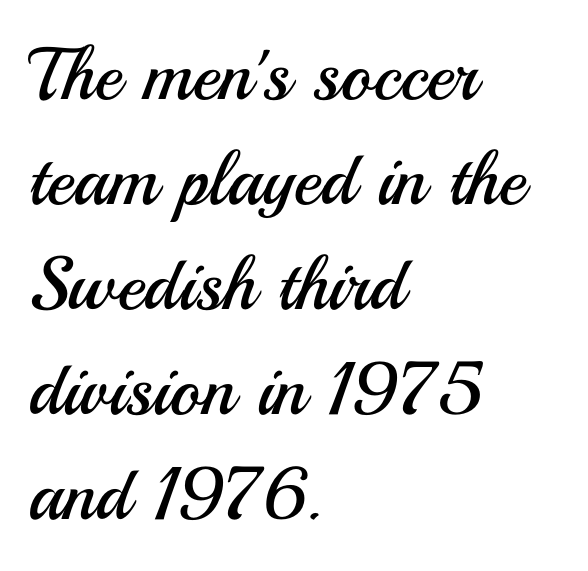
The image shows 74 px regular-weight sans-serif type; set left-aligned, normal line spacing (1.42x), normal letter spacing, not underlined; medium stroke contrast and a small x-height.
